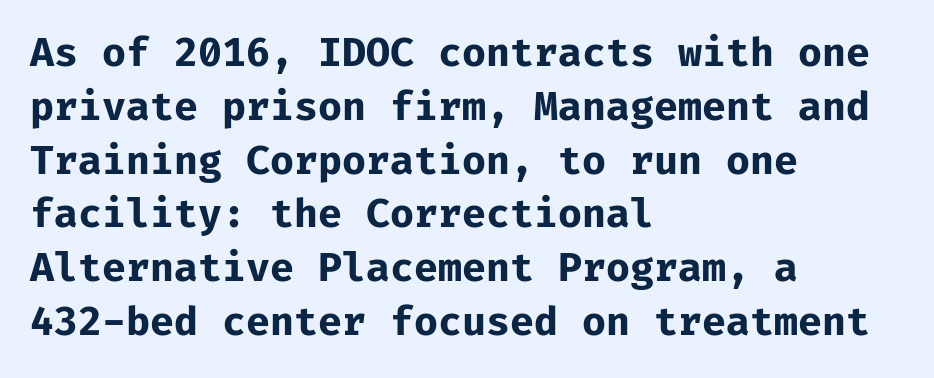
{"serif": "no", "italic": "no", "bold": "yes", "weight": "bold", "width": "normal", "stroke_contrast": "low", "x_height": "medium", "monospaced": "yes", "underline": "no", "align": "left", "line_spacing": "normal", "line_spacing_ratio": 1.38, "letter_spacing": "normal", "letter_spacing_em": 0.0, "glyph_px": 39}
